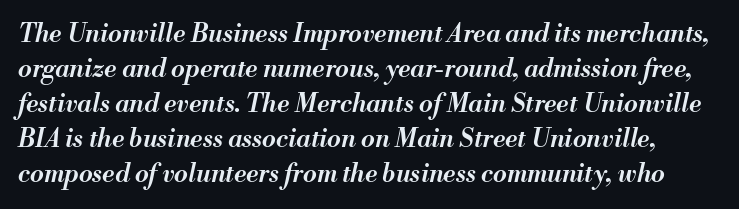
{"italic": "yes", "lean": "right", "slant_degrees": 13, "bold": "semi", "underline": "no", "line_spacing": "normal", "line_spacing_ratio": 1.4, "letter_spacing": "normal", "letter_spacing_em": 0.0, "glyph_px": 25}
